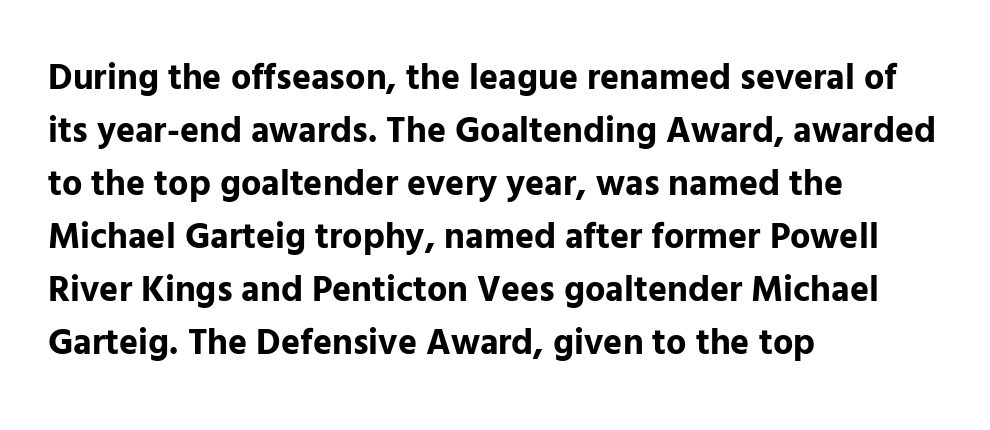
Q: Is the text bold? A: Yes.
Q: Is the text italic (slanted)? A: No, it is upright.
Q: Is the typeface a serif or a sans-serif typeface? A: Sans-serif.
Q: Is the text underlined? A: No.
Q: How is the paragraph aligned? A: Left-aligned.
Q: Is the spacing between letters normal or unusually wide? A: Normal.
Q: Is the spacing between lines tight, normal or loose? A: Normal.
Q: Width (condensed, normal, or wide)? A: Normal.
Q: Stroke contrast? A: Low.
Q: x-height? A: Medium.
Q: Monospaced? A: No.
